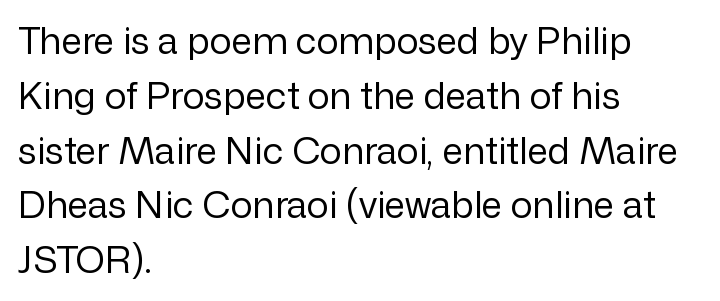
{"serif": "no", "italic": "no", "bold": "no", "weight": "regular", "width": "normal", "stroke_contrast": "low", "x_height": "medium", "monospaced": "no", "underline": "no", "align": "left", "line_spacing": "normal", "line_spacing_ratio": 1.48, "letter_spacing": "normal", "letter_spacing_em": 0.0, "glyph_px": 37}
